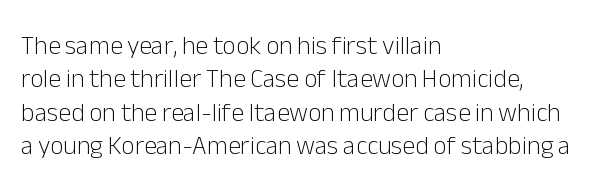
Q: Is the text bold? A: No.
Q: Is the text italic (slanted)? A: No, it is upright.
Q: Is the text underlined? A: No.
Q: How is the paragraph aligned? A: Left-aligned.
Q: Is the spacing between letters normal or unusually wide? A: Normal.
Q: Is the spacing between lines tight, normal or loose? A: Normal.
